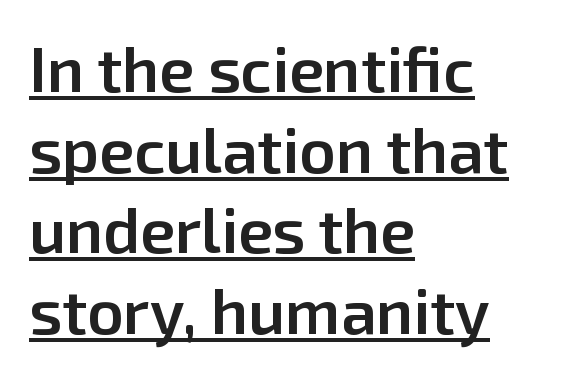
Q: Is the text bold? A: Semi-bold.
Q: Is the text italic (slanted)? A: No, it is upright.
Q: Is the typeface a serif or a sans-serif typeface? A: Sans-serif.
Q: Is the text underlined? A: Yes.
Q: How is the paragraph aligned? A: Left-aligned.
Q: Is the spacing between letters normal or unusually wide? A: Normal.
Q: Is the spacing between lines tight, normal or loose? A: Normal.
Q: Width (condensed, normal, or wide)? A: Normal.
Q: Stroke contrast? A: Low.
Q: x-height? A: Medium.
Q: Monospaced? A: No.
